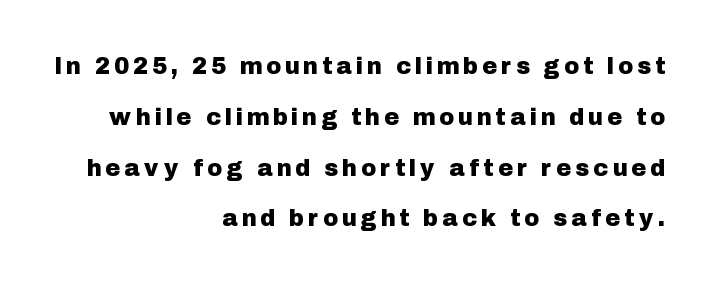
Q: Is the text italic (slanted)? A: No, it is upright.
Q: Is the text underlined? A: No.
Q: How is the paragraph aligned? A: Right-aligned.
Q: Is the spacing between letters normal or unusually wide? A: Unusually wide.
Q: Is the spacing between lines tight, normal or loose? A: Loose.
